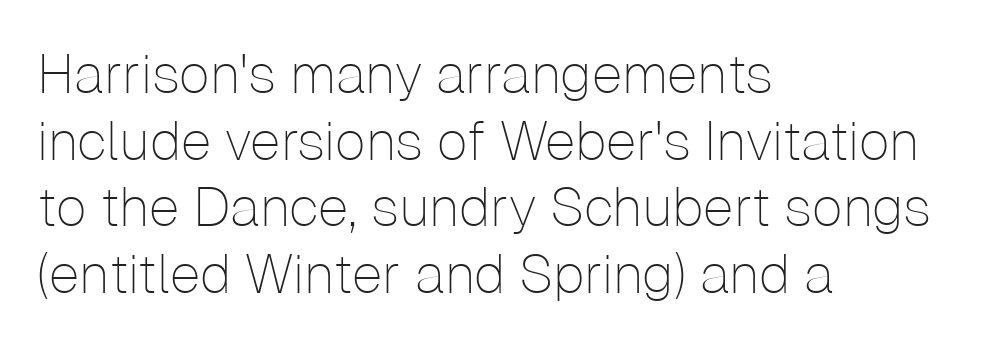
The image shows 55 px thin sans-serif type, upright; set left-aligned, line spacing 1.21x, normal letter spacing, not underlined; low stroke contrast and a medium x-height.
